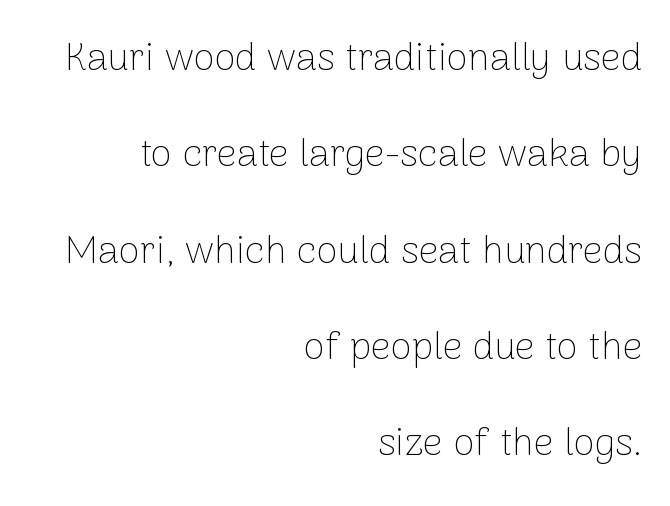
Q: Is the text bold? A: No.
Q: Is the text italic (slanted)? A: No, it is upright.
Q: Is the typeface a serif or a sans-serif typeface? A: Sans-serif.
Q: Is the text underlined? A: No.
Q: How is the paragraph aligned? A: Right-aligned.
Q: Is the spacing between letters normal or unusually wide? A: Normal.
Q: Is the spacing between lines tight, normal or loose? A: Loose.
Q: Width (condensed, normal, or wide)? A: Normal.
Q: Stroke contrast? A: Low.
Q: x-height? A: Medium.
Q: Monospaced? A: No.
